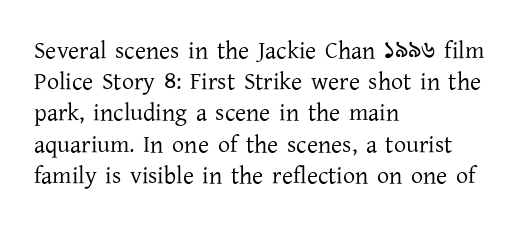
{"italic": "no", "bold": "no", "underline": "no", "align": "left", "line_spacing": "normal", "line_spacing_ratio": 1.3, "letter_spacing": "normal", "letter_spacing_em": 0.0, "glyph_px": 24}
